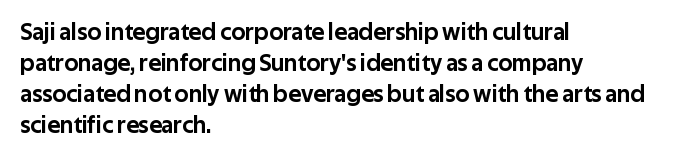
The image shows 24 px text type, upright; set left-aligned, normal line spacing (1.29x), normal letter spacing, not underlined.
